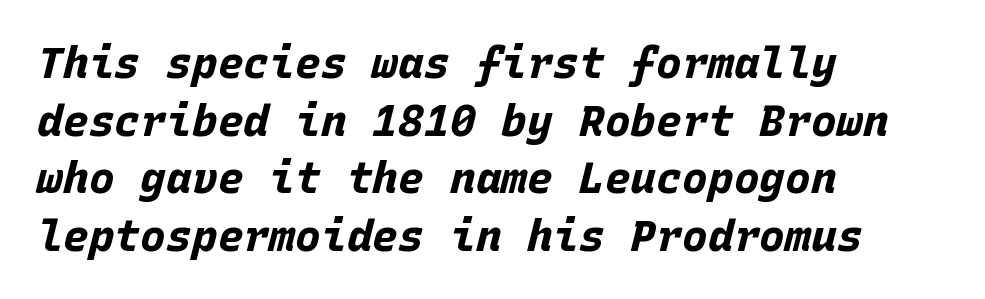
Q: Is the text bold? A: Yes.
Q: Is the text italic (slanted)? A: Yes, it leans right by about 15 degrees.
Q: Is the text underlined? A: No.
Q: How is the paragraph aligned? A: Left-aligned.
Q: Is the spacing between letters normal or unusually wide? A: Normal.
Q: Is the spacing between lines tight, normal or loose? A: Normal.
Q: Width (condensed, normal, or wide)? A: Normal.
Q: Stroke contrast? A: Low.
Q: x-height? A: Large.
Q: Monospaced? A: Yes.
